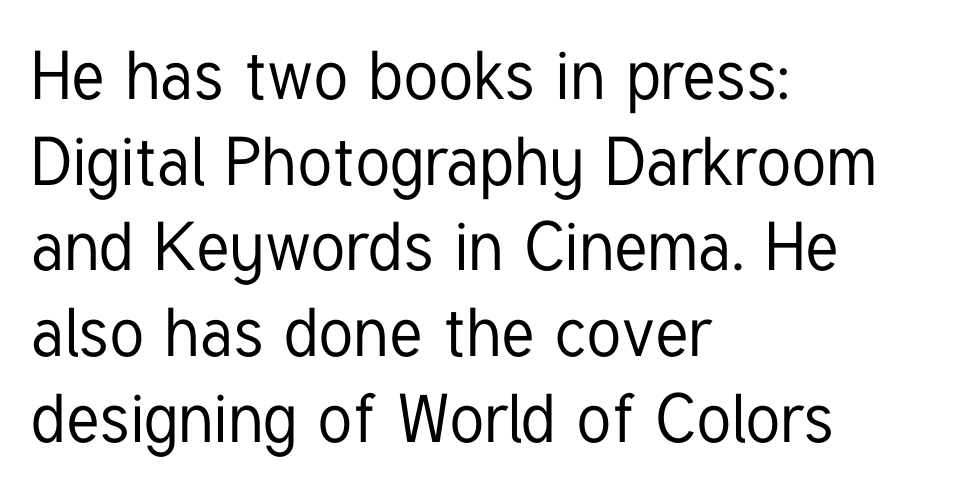
This sample uses an upright cut, with every glyph sitting square on the baseline. Leading: standard. The words here are not underlined. Note the varied advance widths — an 'i' is clearly narrower than an 'm'. Is this a sans? Yes — the strokes have no serifs.
